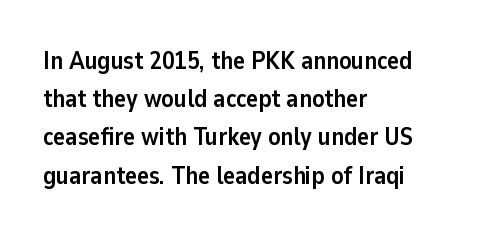
{"italic": "no", "bold": "yes", "underline": "no", "align": "left", "line_spacing": "normal", "line_spacing_ratio": 1.53, "letter_spacing": "normal", "letter_spacing_em": 0.0, "glyph_px": 25}
